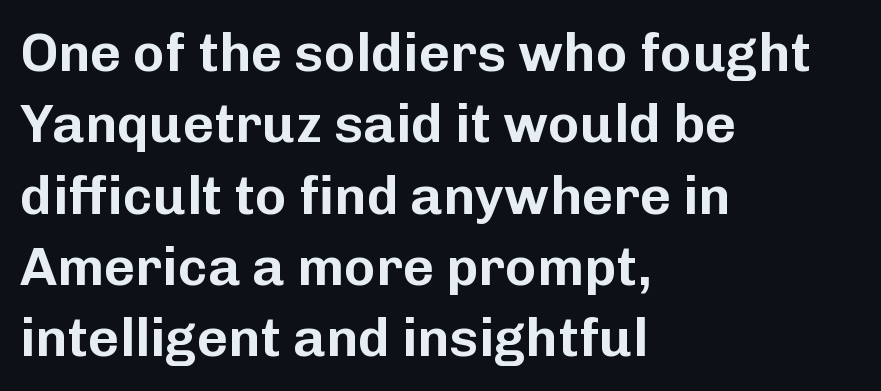
Here the designer chose a conventional face with non-uniform glyph widths. The rendering keeps characters at their native spacing. Reading down the block, your eye returns to a fixed left position each line. The gap between lines stays unmarked. Regarding leading, the lines here are spaced in the standard way. You can tell it's not italic because the verticals are truly vertical.
